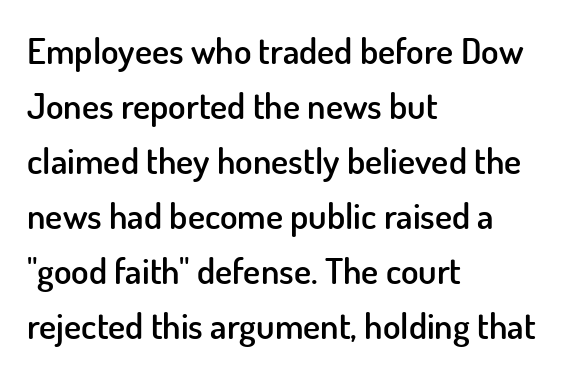
Note: no serifs on the glyphs. Is this a fixed-width face? No — the glyphs have proportional, varying widths. If you drew a line through each stem, it would be perfectly vertical. The passage shown is semibold, sitting just below true bold. A normal amount of white space separates one row of letters from the next.
